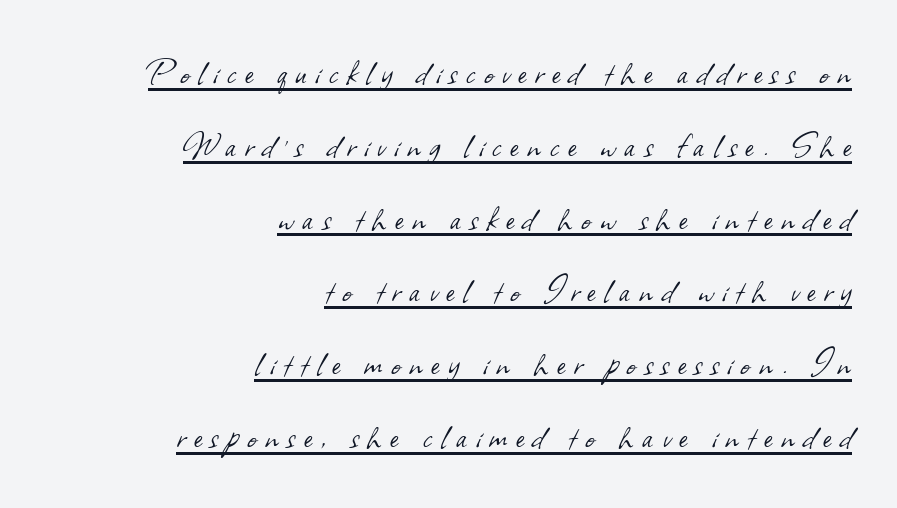
Q: Is the text bold? A: No.
Q: Is the typeface a serif or a sans-serif typeface? A: Sans-serif.
Q: Is the text underlined? A: Yes.
Q: How is the paragraph aligned? A: Right-aligned.
Q: Is the spacing between letters normal or unusually wide? A: Unusually wide.
Q: Width (condensed, normal, or wide)? A: Normal.
Q: Stroke contrast? A: Low.
Q: x-height? A: Small.
Q: Monospaced? A: No.
